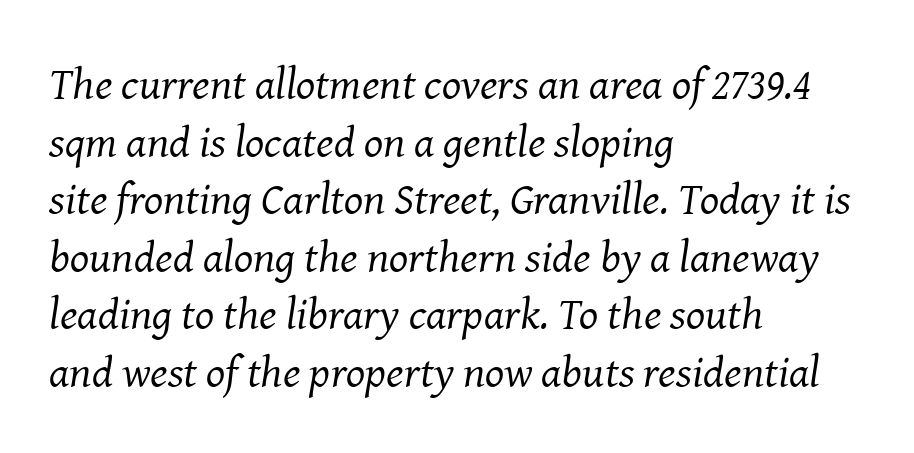
Tracking here is standard; glyphs follow each other at the usual distance. Old-style or modern, the face here clearly has serifs. Do the characters align in a grid? No, the font is proportional. The passage is arranged the way most books set body copy — flush left. This block has exactly the height ordinary leading produces.
